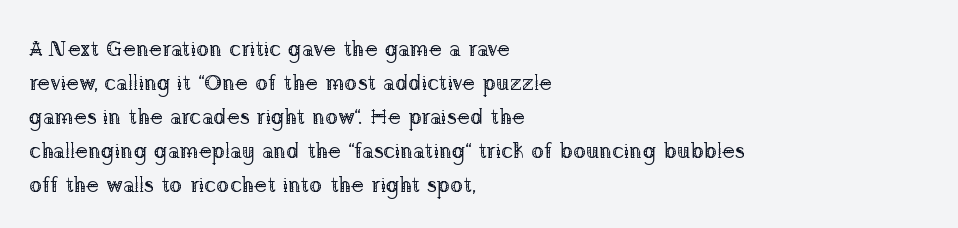
{"italic": "no", "bold": "no", "underline": "no", "align": "left", "line_spacing": "normal", "line_spacing_ratio": 1.54, "letter_spacing": "normal", "letter_spacing_em": 0.0, "glyph_px": 22}
